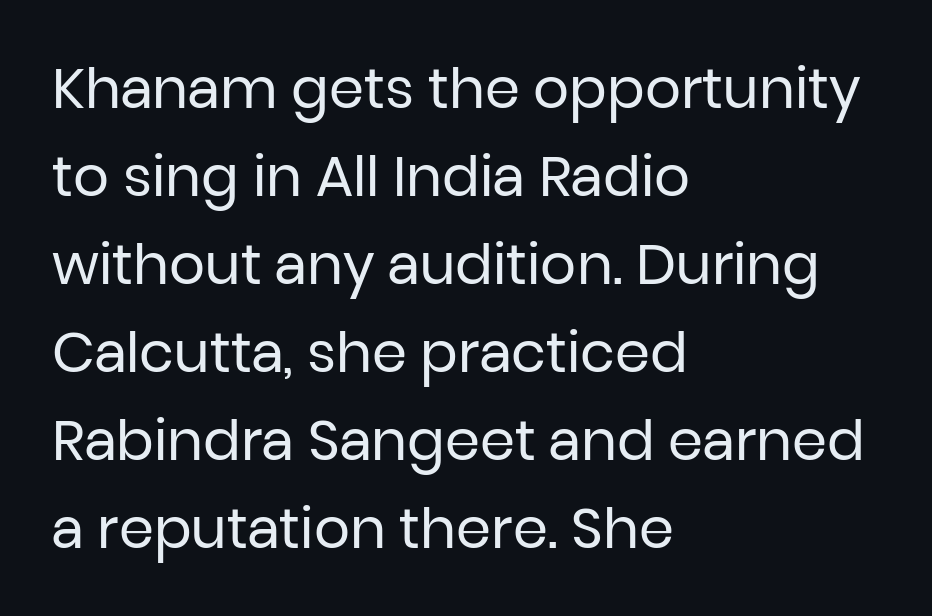
The image shows 56 px regular-weight sans-serif type, upright; set left-aligned, normal line spacing (1.57x), normal letter spacing, not underlined; low stroke contrast and a medium x-height.
